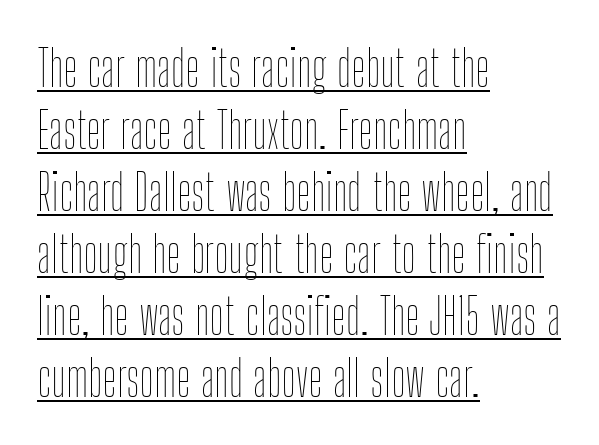
Heaviness? Minimal to ordinary, like unemphasized prose. How are the letters spaced? Ordinarily, with no added tracking. If you drew a line through each stem, it would be perfectly vertical. Caption: multi-line text, flush left, ragged right. The face used here is proportionally spaced, like ordinary book or web type.
